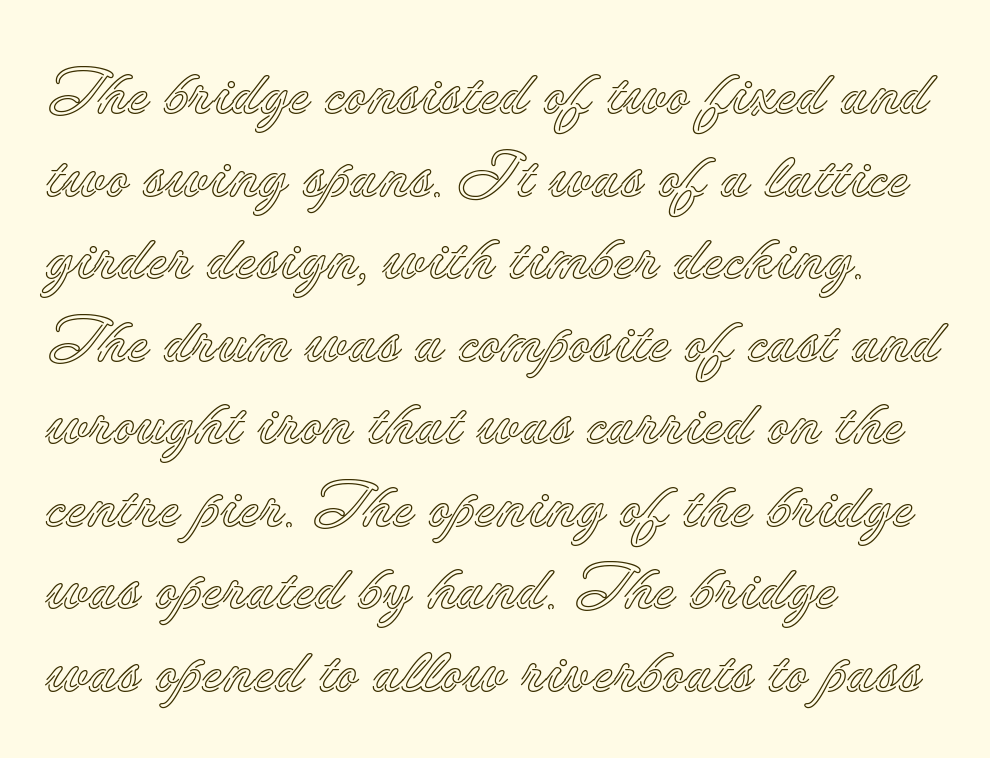
This sample uses plain, unmodified letter spacing. The face used here is proportionally spaced, like ordinary book or web type. Quick note: underline off. If you measured baseline to baseline, you'd find a middling distance.
